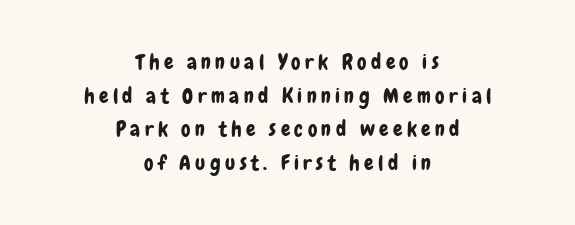
{"italic": "no", "underline": "no", "align": "center", "line_spacing": "normal", "line_spacing_ratio": 1.6, "letter_spacing": "wide", "letter_spacing_em": 0.21, "glyph_px": 21}
